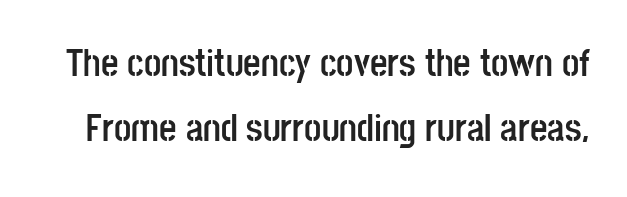
{"serif": "no", "italic": "no", "bold": "yes", "weight": "semibold", "width": "condensed", "stroke_contrast": "low", "x_height": "large", "monospaced": "no", "underline": "no", "line_spacing_ratio": 1.72, "letter_spacing": "normal", "letter_spacing_em": 0.0, "glyph_px": 38}
